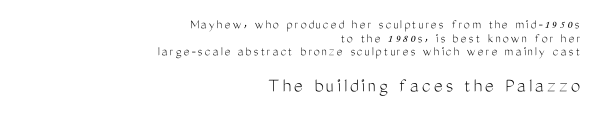
The image shows 21 px text type, upright; set right-aligned, tight line spacing (0.98x), not underlined; the second (bottom) block is 1.5x larger.
